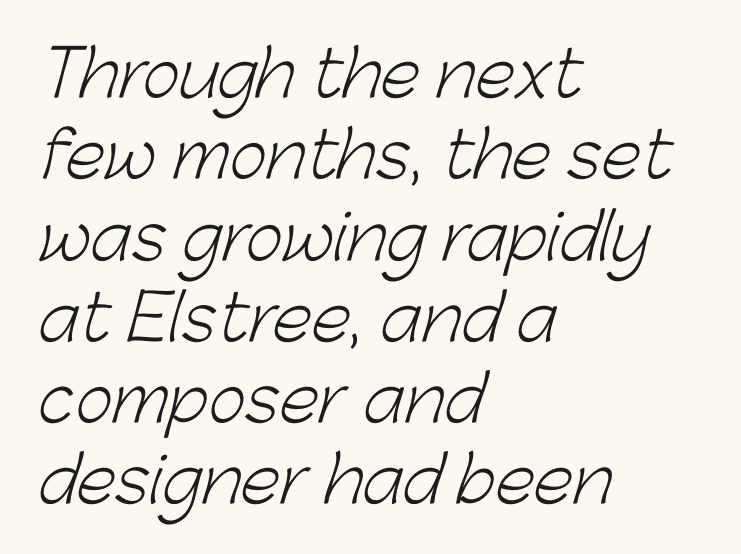
The image shows 64 px light sans-serif type; set left-aligned, normal line spacing (1.27x), normal letter spacing, not underlined; low stroke contrast and a medium x-height.
